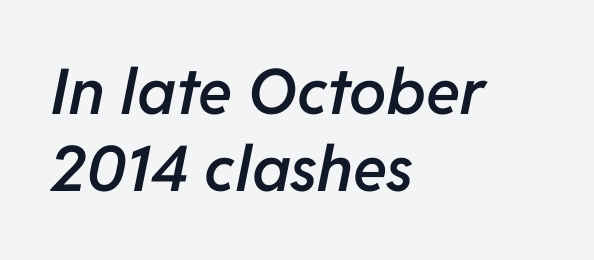
Q: Is the text bold? A: Semi-bold.
Q: Is the text italic (slanted)? A: Yes, it leans right by about 11 degrees.
Q: Is the text underlined? A: No.
Q: How is the paragraph aligned? A: Left-aligned.
Q: Is the spacing between letters normal or unusually wide? A: Normal.
Q: Width (condensed, normal, or wide)? A: Normal.
Q: Stroke contrast? A: Low.
Q: x-height? A: Medium.
Q: Monospaced? A: No.
